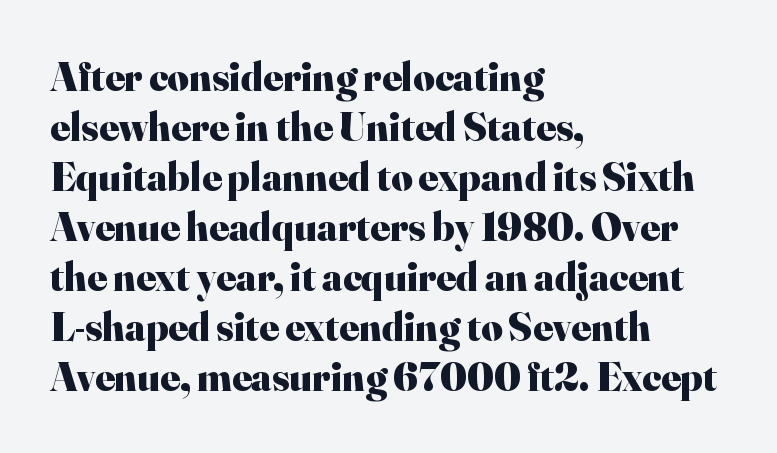
{"serif": "yes", "italic": "no", "bold": "yes", "weight": "heavy", "width": "normal", "stroke_contrast": "high", "x_height": "small", "monospaced": "no", "underline": "no", "align": "left", "line_spacing_ratio": 1.22, "letter_spacing": "normal", "letter_spacing_em": 0.0, "glyph_px": 41}
